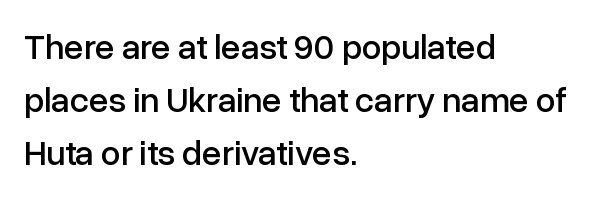
Q: Is the text italic (slanted)? A: No, it is upright.
Q: Is the typeface a serif or a sans-serif typeface? A: Sans-serif.
Q: Is the text underlined? A: No.
Q: How is the paragraph aligned? A: Left-aligned.
Q: Is the spacing between letters normal or unusually wide? A: Normal.
Q: Is the spacing between lines tight, normal or loose? A: Normal.
Q: Width (condensed, normal, or wide)? A: Normal.
Q: Stroke contrast? A: Low.
Q: x-height? A: Medium.
Q: Monospaced? A: No.
